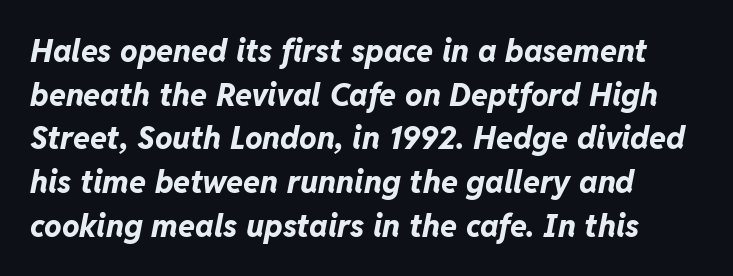
If you measured baseline to baseline, you'd find a middling distance. These lines were composed using italics. Words appear dense and cohesive because spacing is normal. Beneath every word, the page is bare. The passage shown is typed in a proportional face where columns would drift.
